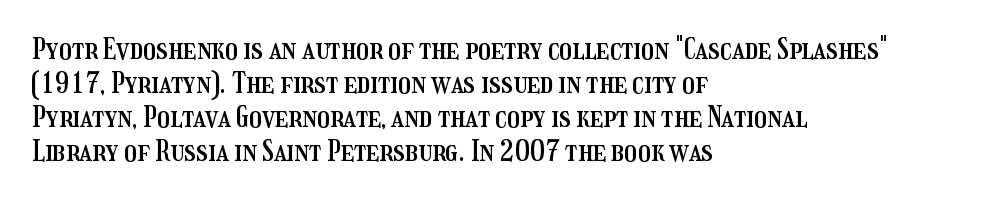
{"italic": "no", "width": "condensed", "stroke_contrast": "medium", "x_height": "medium", "monospaced": "no", "underline": "no", "align": "left", "line_spacing_ratio": 1.22, "letter_spacing": "normal", "letter_spacing_em": 0.0, "glyph_px": 28}
